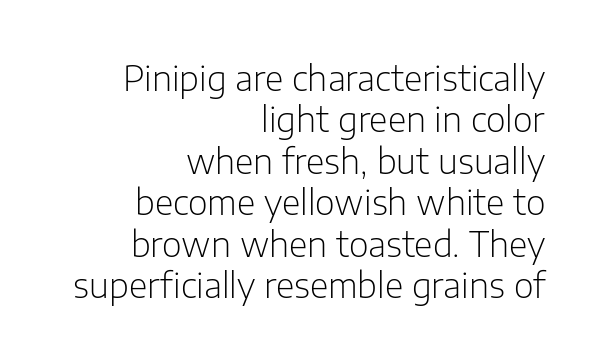
Honestly, the letter spacing is just normal — you wouldn't notice it. Each letter keeps its own natural width here, so spacing adapts to shape. The characters are drawn with everyday or finer stroke widths. The type sits square on the baseline with zero lean. Leftover space on each line is placed entirely before the opening word.
